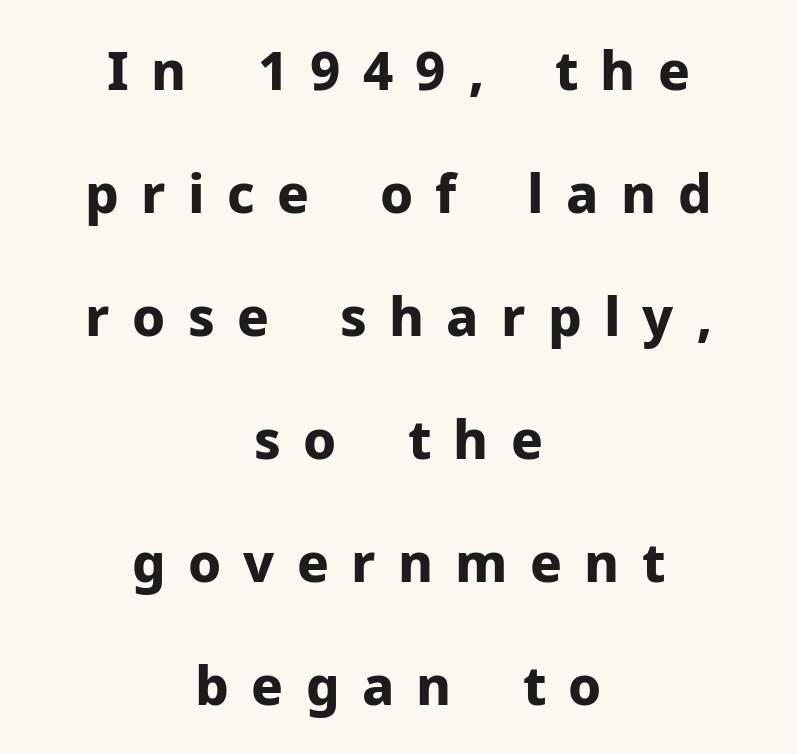
{"serif": "no", "italic": "no", "bold": "yes", "weight": "bold", "width": "normal", "stroke_contrast": "low", "x_height": "medium", "monospaced": "no", "underline": "no", "align": "center", "line_spacing": "loose", "line_spacing_ratio": 2.32, "letter_spacing": "wide", "letter_spacing_em": 0.42, "glyph_px": 53}
